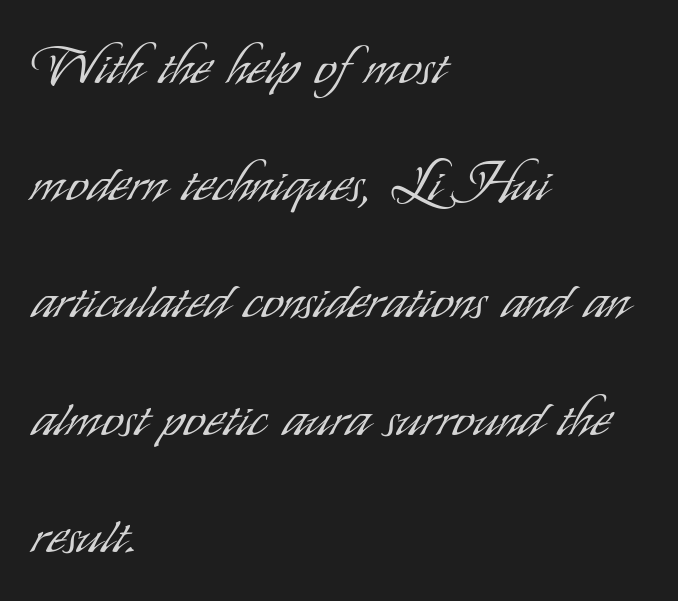
{"serif": "no", "bold": "no", "weight": "light", "width": "condensed", "stroke_contrast": "low", "x_height": "small", "monospaced": "no", "underline": "no", "align": "left", "line_spacing": "loose", "line_spacing_ratio": 2.17, "letter_spacing": "normal", "letter_spacing_em": 0.0, "glyph_px": 54}
